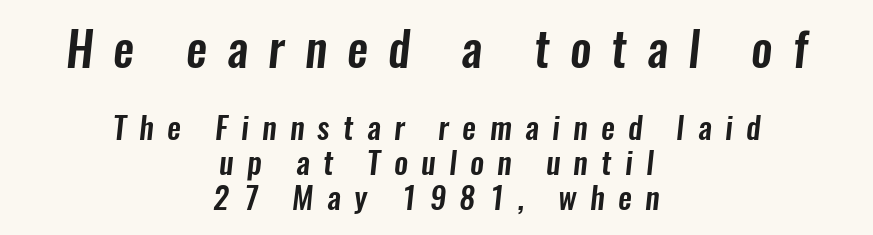
The image shows 47 px condensed sans-serif type; set centered, tight line spacing (1.12x), unusually wide letter spacing (+0.43 em), not underlined; the first (top) block is 1.52x larger; low stroke contrast and a medium x-height.
